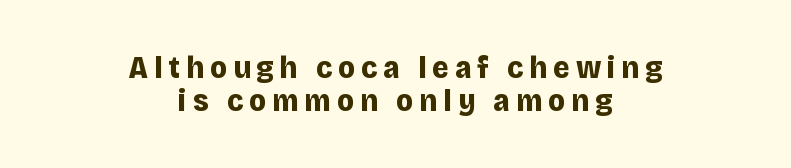
Q: Is the text bold? A: Yes.
Q: Is the text italic (slanted)? A: No, it is upright.
Q: Is the typeface a serif or a sans-serif typeface? A: Sans-serif.
Q: Is the text underlined? A: No.
Q: How is the paragraph aligned? A: Centered.
Q: Is the spacing between lines tight, normal or loose? A: Tight.
Q: Width (condensed, normal, or wide)? A: Normal.
Q: Stroke contrast? A: Low.
Q: x-height? A: Large.
Q: Monospaced? A: No.
